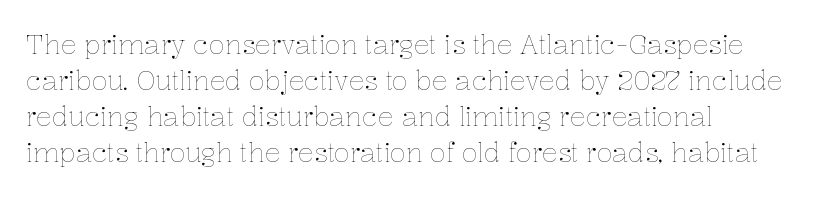
Q: Is the text bold? A: No.
Q: Is the text italic (slanted)? A: No, it is upright.
Q: Is the text underlined? A: No.
Q: How is the paragraph aligned? A: Left-aligned.
Q: Is the spacing between letters normal or unusually wide? A: Normal.
Q: Is the spacing between lines tight, normal or loose? A: Normal.
